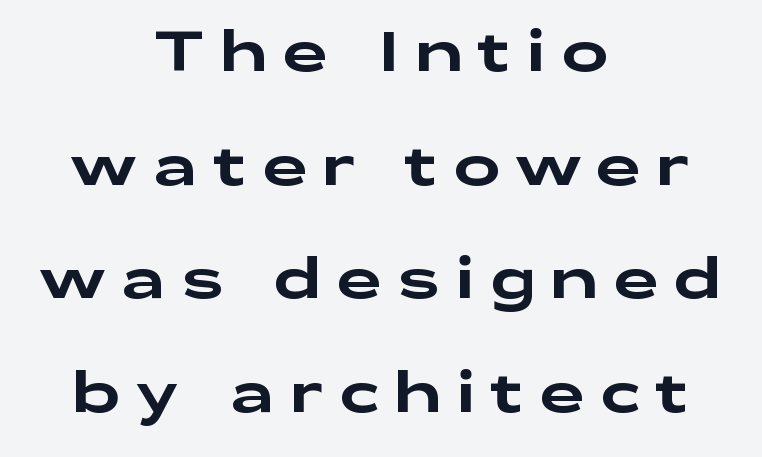
Characters remain perfectly vertical along every line. The passage shown stacks its lines with a broad gap. The area under the type is left untouched. Note the varied advance widths — an 'i' is clearly narrower than an 'm'. Compared with a flush-left layout, this one balances lines on the center instead.
